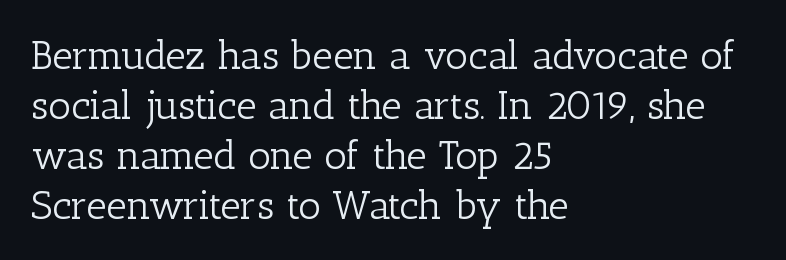
Spacing between characters is what you'd get straight out of the box. If you drew a ruler down the left edge, every line would touch it. Caption: face not bold, strokes unweighted. Serifs: yes, visible at the terminals of the letterforms.
